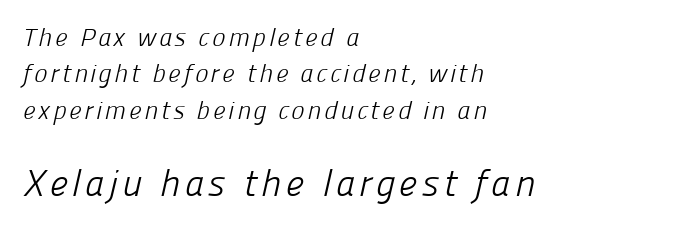
{"serif": "no", "bold": "no", "weight": "light", "width": "normal", "stroke_contrast": "low", "x_height": "medium", "monospaced": "no", "underline": "no", "align": "left", "line_spacing": "normal", "line_spacing_ratio": 1.46, "larger_block": "second", "size_ratio": 1.48, "glyph_px": 37}
